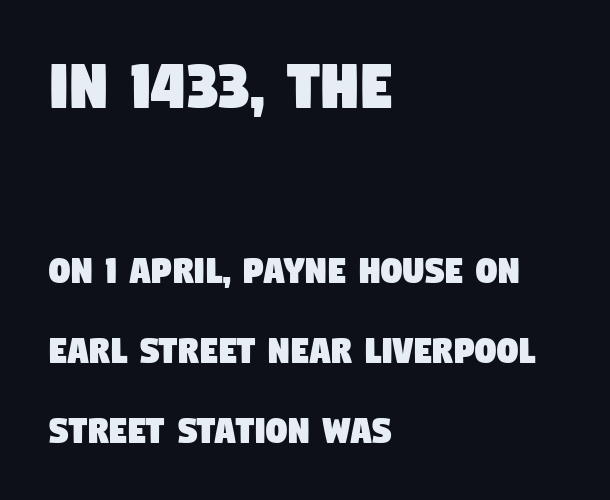
{"serif": "no", "width": "condensed", "stroke_contrast": "low", "x_height": "large", "monospaced": "no", "underline": "no", "align": "left", "line_spacing": "loose", "line_spacing_ratio": 1.91, "letter_spacing": "normal", "letter_spacing_em": 0.0, "larger_block": "first", "size_ratio": 1.76, "glyph_px": 74}
